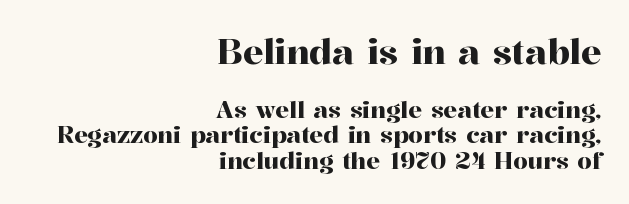
Q: Is the text italic (slanted)? A: No, it is upright.
Q: Is the typeface a serif or a sans-serif typeface? A: Serif.
Q: Is the text underlined? A: No.
Q: How is the paragraph aligned? A: Right-aligned.
Q: Is the spacing between letters normal or unusually wide? A: Normal.
Q: Is the spacing between lines tight, normal or loose? A: Tight.
Q: Which block of text is set in a larger size, the first (top) or the second (bottom)? A: The first (top) one.
Q: Width (condensed, normal, or wide)? A: Normal.
Q: Stroke contrast? A: High.
Q: x-height? A: Medium.
Q: Monospaced? A: No.
